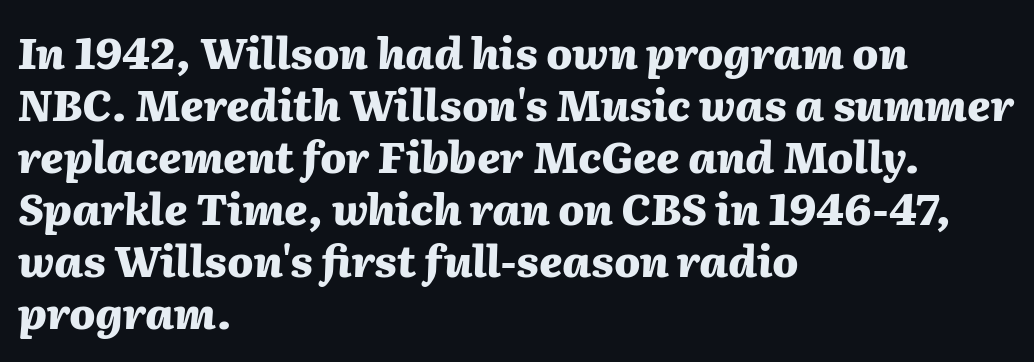
{"italic": "yes", "lean": "right", "slant_degrees": 2, "bold": "yes", "weight": "heavy", "width": "normal", "stroke_contrast": "medium", "x_height": "medium", "monospaced": "no", "underline": "no", "align": "left", "line_spacing_ratio": 1.21, "letter_spacing": "normal", "letter_spacing_em": 0.0, "glyph_px": 43}
